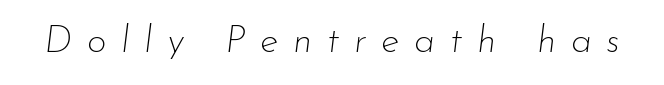
{"italic": "yes", "lean": "right", "slant_degrees": 7, "bold": "no", "weight": "thin", "width": "normal", "stroke_contrast": "low", "x_height": "small", "monospaced": "no", "underline": "no", "letter_spacing": "wide", "letter_spacing_em": 0.39, "glyph_px": 38}
